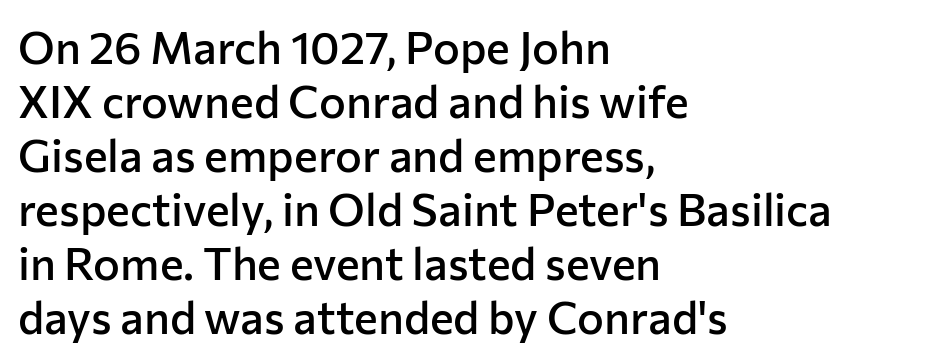
The image shows 45 px semibold sans-serif type, upright; set left-aligned, line spacing 1.2x, normal letter spacing, not underlined; low stroke contrast and a medium x-height.
